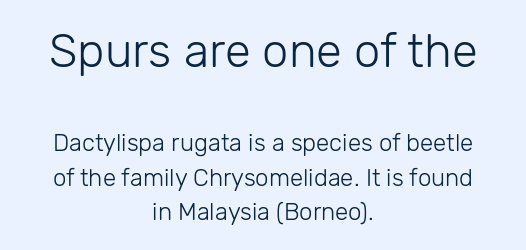
The vertical gap from one line to the next is medium. The tracking reads as untouched default to a designer's eye. The space directly below the letters is spotless. Is there any slant? The stems are plumb.
